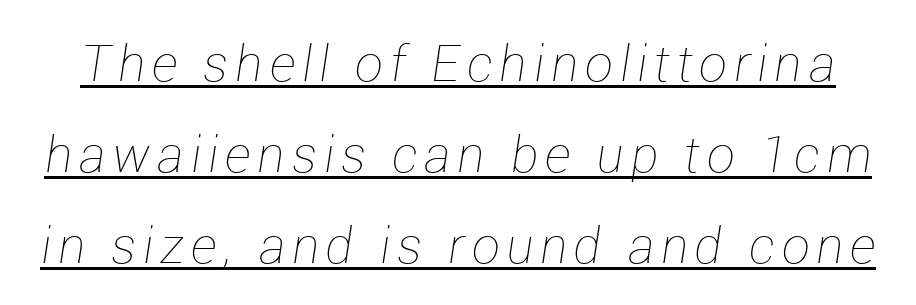
{"italic": "yes", "lean": "right", "slant_degrees": 12, "bold": "no", "weight": "thin", "width": "normal", "stroke_contrast": "low", "x_height": "medium", "monospaced": "no", "underline": "yes", "line_spacing_ratio": 1.82, "glyph_px": 50}
